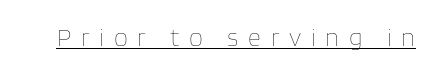
The image shows 25 px text type, upright; set unusually wide letter spacing (+0.39 em), underlined.
